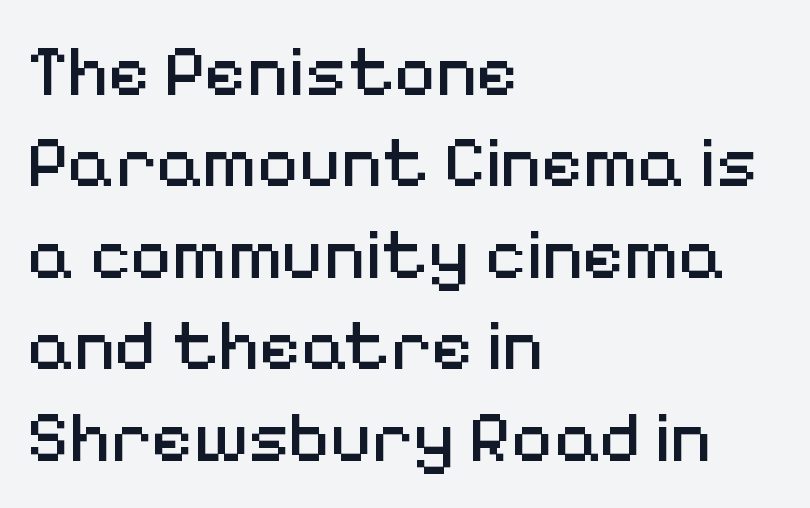
The image shows 72 px regular-weight sans-serif type, upright; set left-aligned, normal line spacing (1.27x), normal letter spacing, not underlined; medium stroke contrast and a medium x-height.
